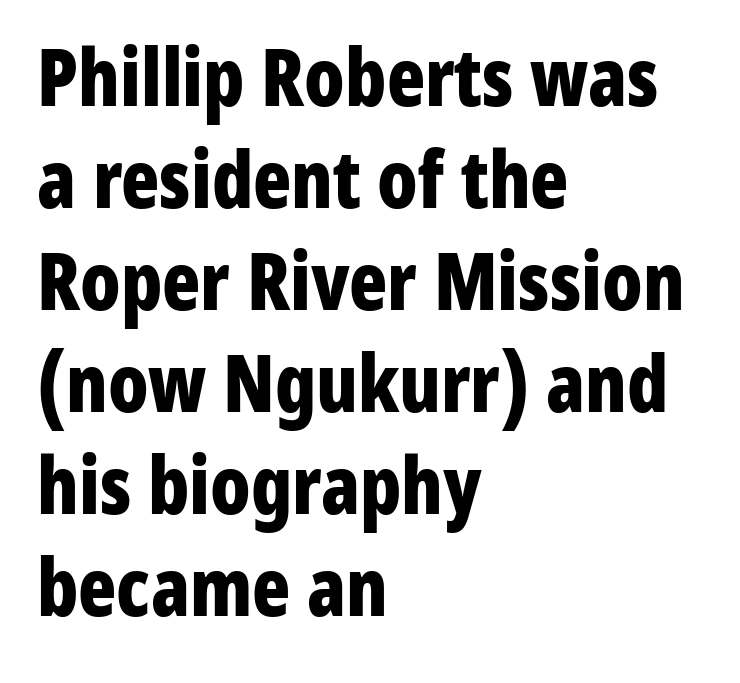
The lettering stays uniformly vertical, giving the passage a roman look. The horizontal fit of the characters is conventional and even. Line spacing here is normal. Here the designer chose a conventional face with non-uniform glyph widths. These lines are composed in type without serifs. Line starts are locked; line ends wander.
